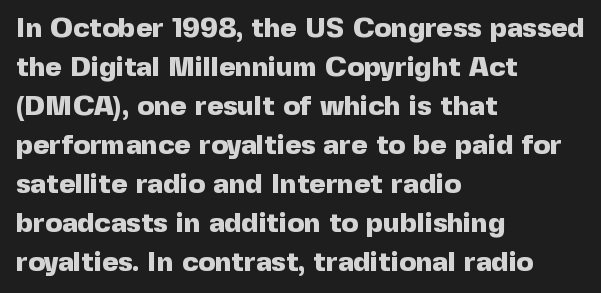
{"serif": "no", "italic": "no", "bold": "yes", "weight": "heavy", "width": "normal", "x_height": "medium", "monospaced": "no", "underline": "no", "align": "left", "line_spacing": "normal", "line_spacing_ratio": 1.39, "letter_spacing": "normal", "letter_spacing_em": 0.0, "glyph_px": 28}
